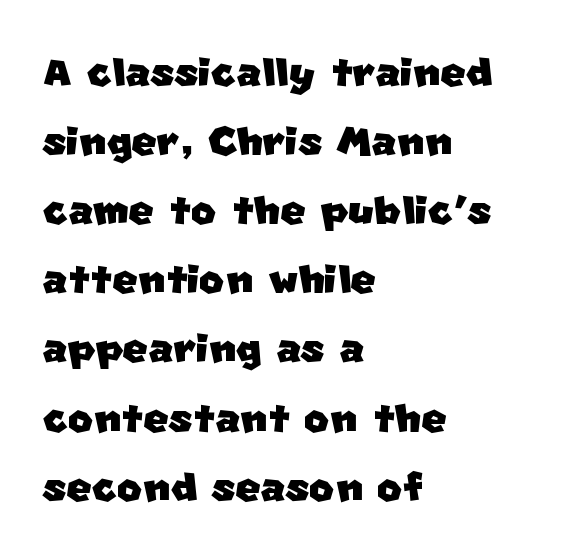
Q: Is the typeface a serif or a sans-serif typeface? A: Sans-serif.
Q: Is the text underlined? A: No.
Q: How is the paragraph aligned? A: Left-aligned.
Q: Is the spacing between letters normal or unusually wide? A: Normal.
Q: Is the spacing between lines tight, normal or loose? A: Normal.
Q: Width (condensed, normal, or wide)? A: Normal.
Q: Stroke contrast? A: Low.
Q: x-height? A: Large.
Q: Monospaced? A: No.
